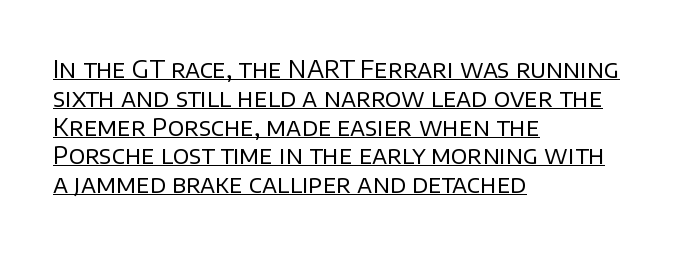
The image shows 24 px text type, upright; set left-aligned, line spacing 1.2x, normal letter spacing, underlined.
